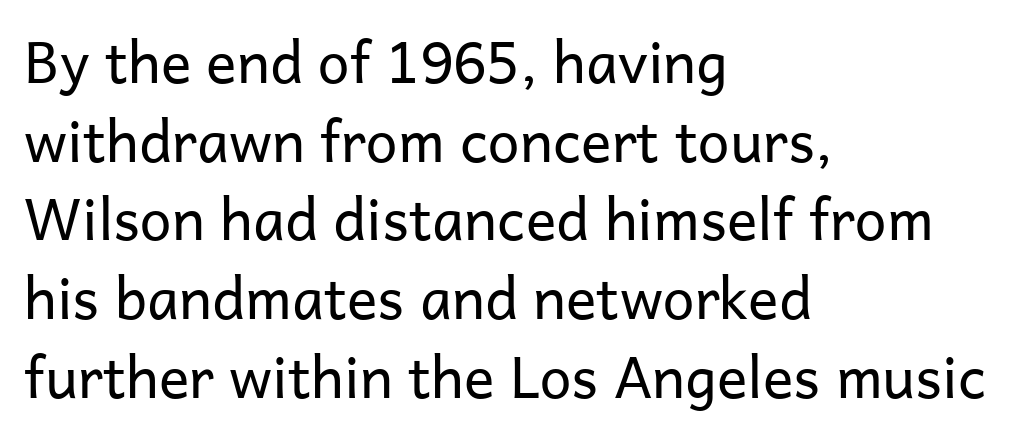
{"serif": "no", "italic": "no", "bold": "no", "weight": "regular", "width": "normal", "stroke_contrast": "low", "x_height": "medium", "monospaced": "no", "underline": "no", "align": "left", "line_spacing": "normal", "line_spacing_ratio": 1.38, "letter_spacing": "normal", "letter_spacing_em": 0.0, "glyph_px": 57}
